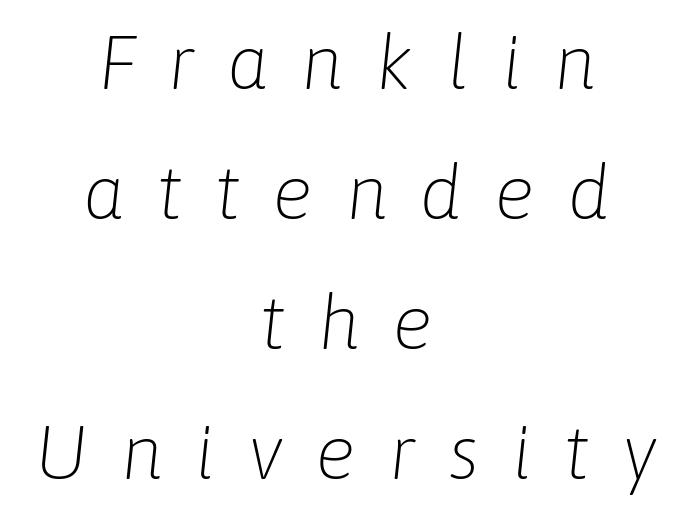
You could only call the tracking loose — the letters float apart. Check under the words: just untouched page. Looks like regular typesetting: each glyph gets only the width it needs. Slant detected: the letters are inclined. The letterforms sit at book weight or below. Leftover space on each line is divided equally before and after the words.
